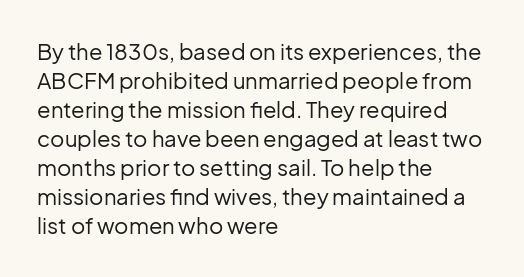
The image shows 22 px text type, upright; set left-aligned, normal line spacing (1.32x), normal letter spacing, not underlined.
